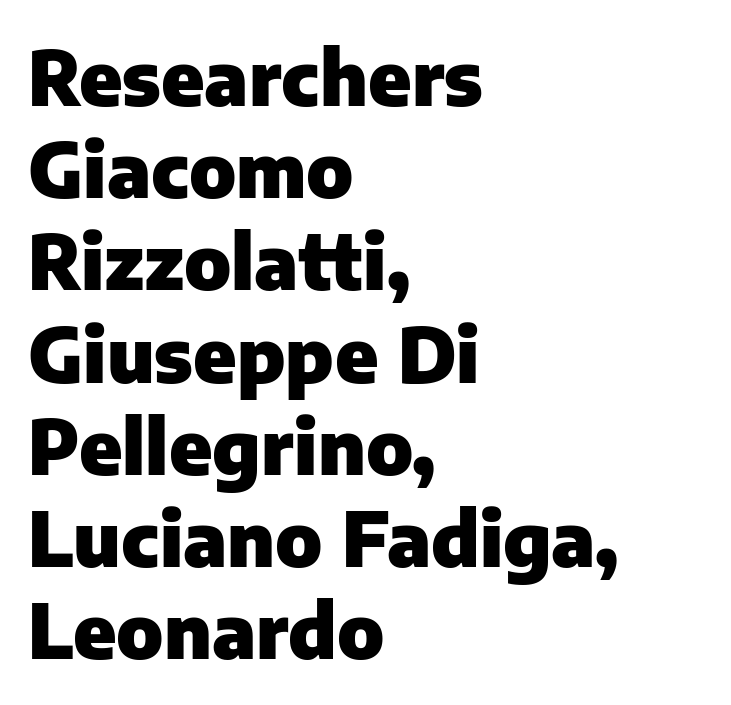
{"serif": "no", "italic": "no", "bold": "yes", "weight": "heavy", "width": "normal", "stroke_contrast": "low", "x_height": "medium", "monospaced": "no", "underline": "no", "align": "left", "line_spacing_ratio": 1.23, "letter_spacing": "normal", "letter_spacing_em": 0.0, "glyph_px": 75}
